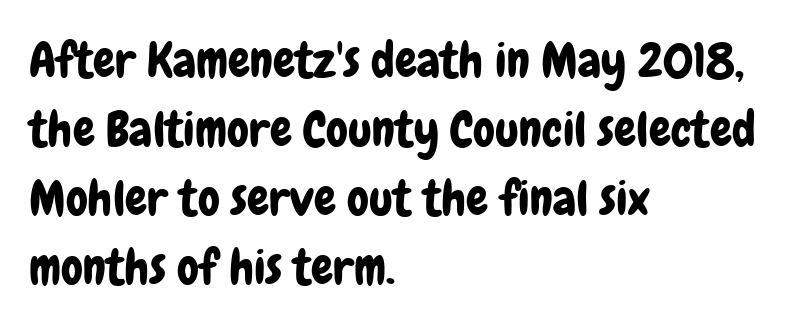
Q: Is the text italic (slanted)? A: No, it is upright.
Q: Is the typeface a serif or a sans-serif typeface? A: Sans-serif.
Q: Is the text underlined? A: No.
Q: How is the paragraph aligned? A: Left-aligned.
Q: Is the spacing between letters normal or unusually wide? A: Normal.
Q: Is the spacing between lines tight, normal or loose? A: Normal.
Q: Width (condensed, normal, or wide)? A: Condensed.
Q: Stroke contrast? A: Low.
Q: x-height? A: Medium.
Q: Monospaced? A: No.
